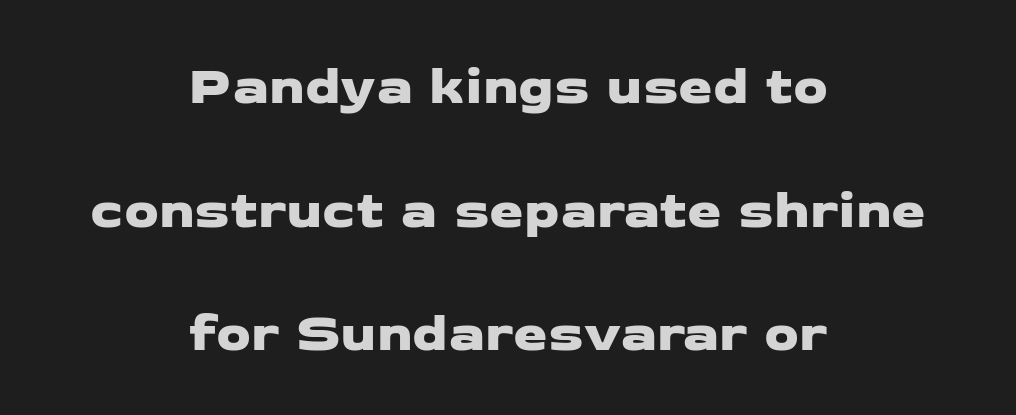
{"serif": "no", "width": "wide", "stroke_contrast": "low", "x_height": "medium", "monospaced": "no", "underline": "no", "align": "center", "line_spacing": "loose", "line_spacing_ratio": 2.25, "letter_spacing": "normal", "letter_spacing_em": 0.0, "glyph_px": 55}
